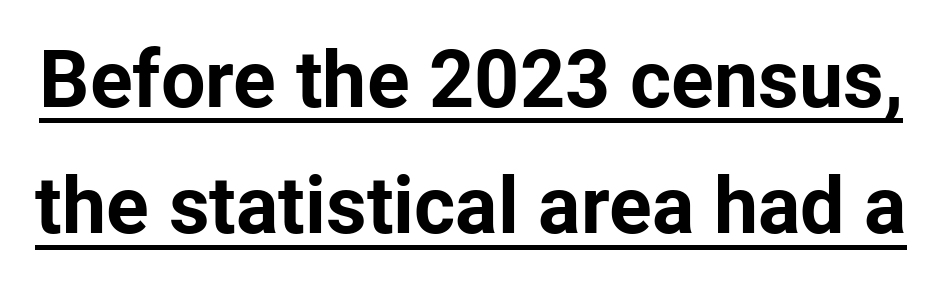
Q: Is the text bold? A: Yes.
Q: Is the text italic (slanted)? A: No, it is upright.
Q: Is the typeface a serif or a sans-serif typeface? A: Sans-serif.
Q: Is the text underlined? A: Yes.
Q: Is the spacing between letters normal or unusually wide? A: Normal.
Q: Is the spacing between lines tight, normal or loose? A: Normal.
Q: Width (condensed, normal, or wide)? A: Normal.
Q: Stroke contrast? A: Low.
Q: x-height? A: Medium.
Q: Monospaced? A: No.
